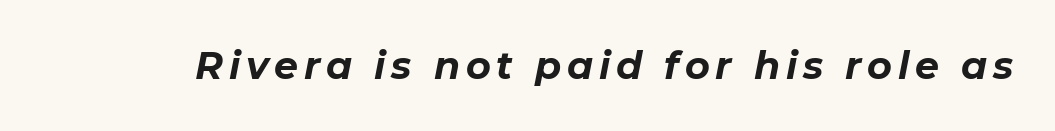
{"italic": "yes", "lean": "right", "slant_degrees": 11, "bold": "yes", "weight": "bold", "width": "normal", "stroke_contrast": "low", "x_height": "medium", "monospaced": "no", "underline": "no", "glyph_px": 38}
